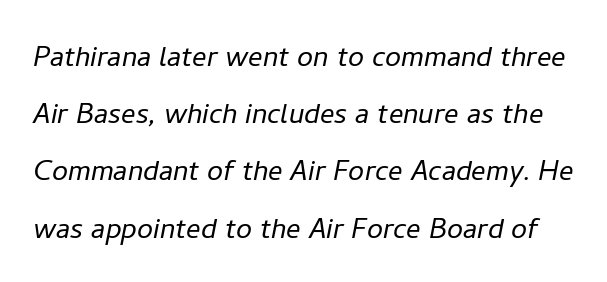
Q: Is the text bold? A: No.
Q: Is the text italic (slanted)? A: Yes, it leans right by about 11 degrees.
Q: Is the text underlined? A: No.
Q: Is the spacing between letters normal or unusually wide? A: Normal.
Q: Is the spacing between lines tight, normal or loose? A: Normal.
Q: Width (condensed, normal, or wide)? A: Normal.
Q: Stroke contrast? A: Low.
Q: x-height? A: Medium.
Q: Monospaced? A: No.
